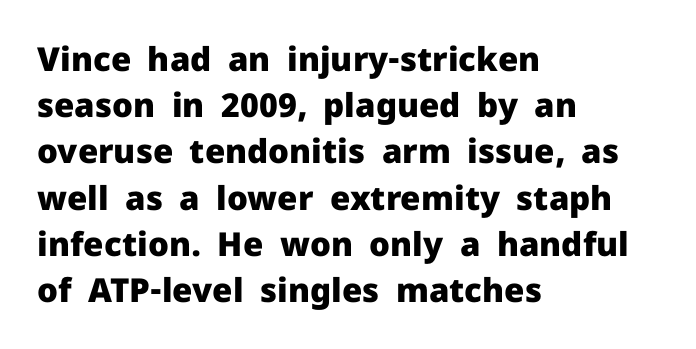
Q: Is the text bold? A: Yes.
Q: Is the text italic (slanted)? A: No, it is upright.
Q: Is the typeface a serif or a sans-serif typeface? A: Sans-serif.
Q: Is the text underlined? A: No.
Q: How is the paragraph aligned? A: Left-aligned.
Q: Is the spacing between letters normal or unusually wide? A: Normal.
Q: Is the spacing between lines tight, normal or loose? A: Normal.
Q: Width (condensed, normal, or wide)? A: Normal.
Q: Stroke contrast? A: Low.
Q: x-height? A: Medium.
Q: Monospaced? A: No.
